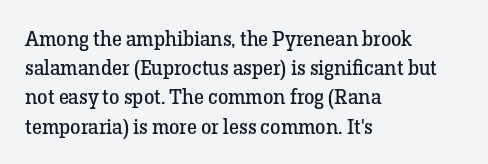
{"italic": "no", "bold": "no", "underline": "no", "align": "left", "line_spacing": "normal", "line_spacing_ratio": 1.39, "letter_spacing": "normal", "letter_spacing_em": 0.0, "glyph_px": 21}
